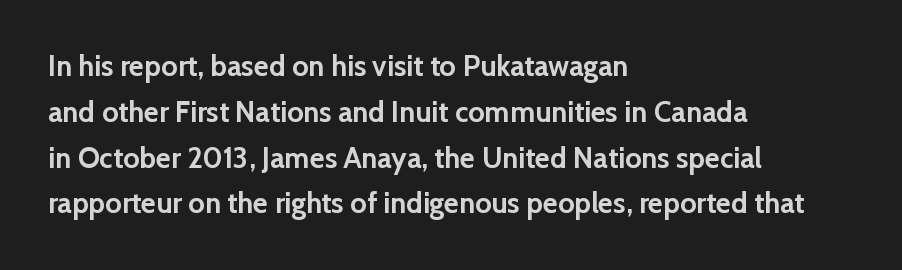
Q: Is the text bold? A: Yes.
Q: Is the text italic (slanted)? A: No, it is upright.
Q: Is the typeface a serif or a sans-serif typeface? A: Sans-serif.
Q: Is the text underlined? A: No.
Q: How is the paragraph aligned? A: Left-aligned.
Q: Is the spacing between letters normal or unusually wide? A: Normal.
Q: Is the spacing between lines tight, normal or loose? A: Normal.
Q: Width (condensed, normal, or wide)? A: Normal.
Q: Stroke contrast? A: Low.
Q: x-height? A: Medium.
Q: Monospaced? A: No.
